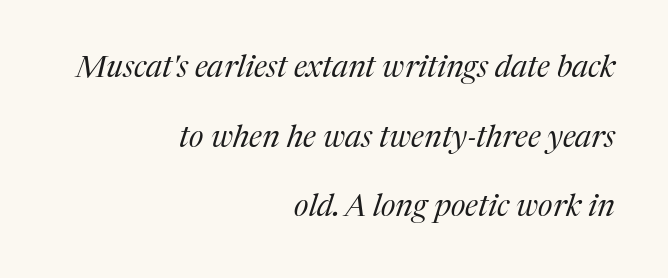
Vertical spacing — loose. Observe the serifs anchoring each vertical stroke in this sample. Think of a printed novel: that variable character pitch is what you see here. Where is the straight margin? On the right. The cut favours lightness, reaching ordinary text weight at its darkest.
